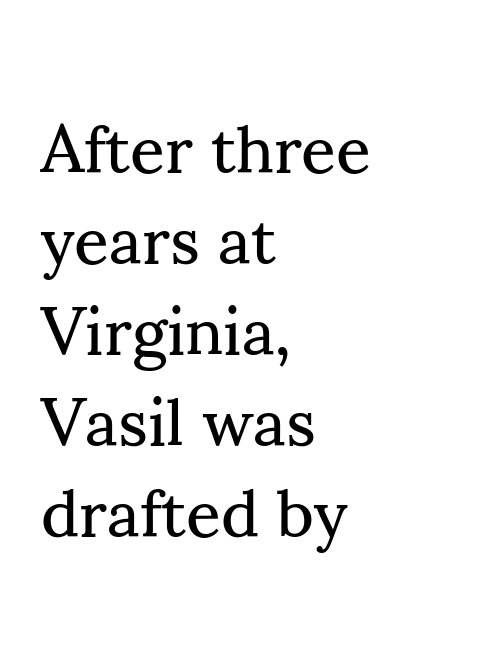
You could call the tracking neutral — neither tight nor loose. What kind of face is this? One with serifs. The area under the type is left untouched. The face looks like a standard text weight, possibly lighter.
